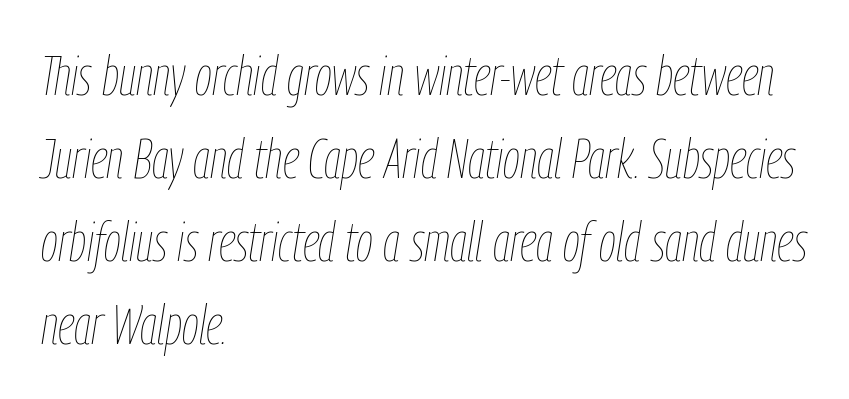
The image shows 55 px thin, condensed type, italic (leaning right); set left-aligned, normal line spacing (1.51x), normal letter spacing, not underlined; low stroke contrast and a medium x-height.
